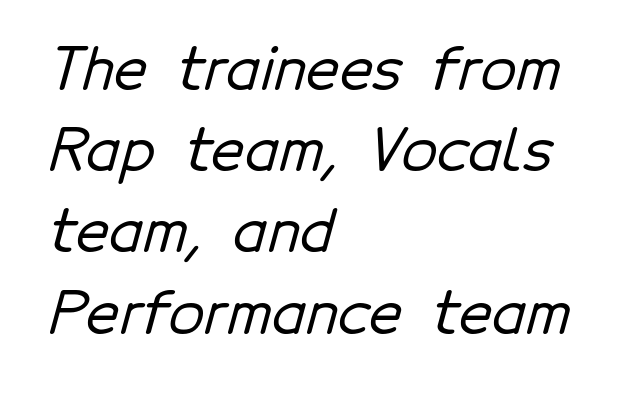
Q: Is the typeface a serif or a sans-serif typeface? A: Sans-serif.
Q: Is the text underlined? A: No.
Q: How is the paragraph aligned? A: Left-aligned.
Q: Is the spacing between letters normal or unusually wide? A: Normal.
Q: Is the spacing between lines tight, normal or loose? A: Normal.
Q: Width (condensed, normal, or wide)? A: Normal.
Q: Stroke contrast? A: Low.
Q: x-height? A: Medium.
Q: Monospaced? A: No.
